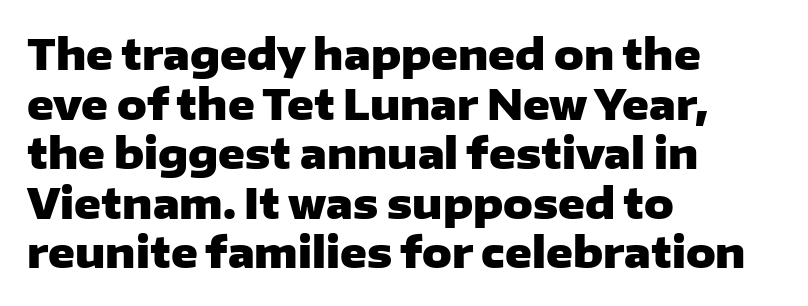
Set as a true bold cut, around the 700 mark. The letterforms sit shoulder to shoulder at normal distance. The space beneath each line is pristine and unruled. These lines are rendered in a variable-pitch font. Type style note: lacks serifs. Unlike italic type, these characters show no tilt at all.
